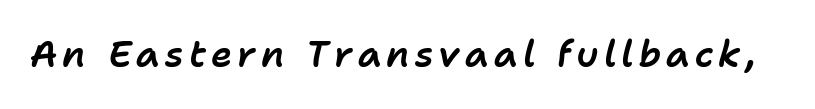
{"italic": "yes", "lean": "right", "slant_degrees": 11, "width": "normal", "stroke_contrast": "low", "x_height": "medium", "monospaced": "no", "underline": "no", "glyph_px": 36}
